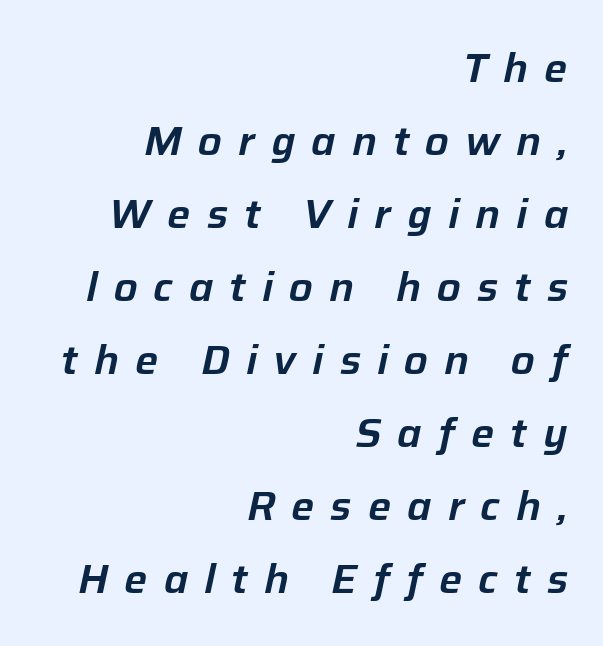
The image shows 41 px text type, italic (leaning right); set right-aligned, line spacing 1.78x, unusually wide letter spacing (+0.39 em), not underlined; low stroke contrast and a medium x-height.
